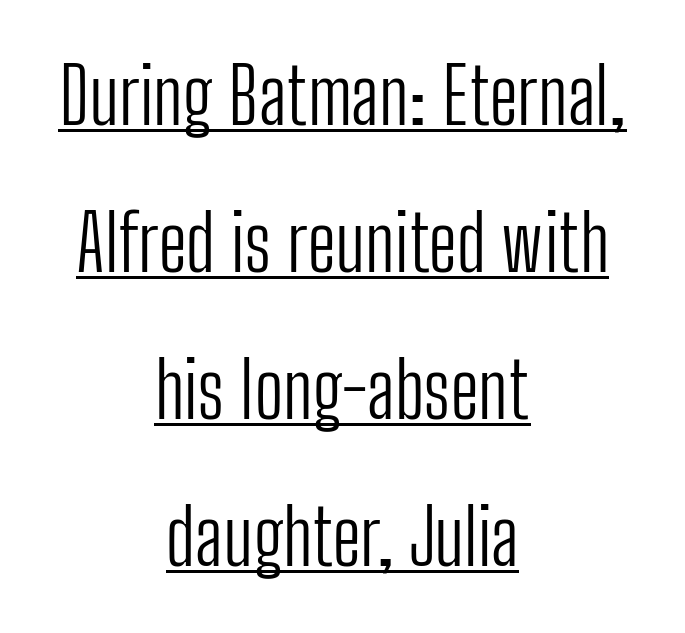
{"serif": "no", "italic": "no", "bold": "no", "weight": "light", "width": "condensed", "stroke_contrast": "low", "x_height": "medium", "monospaced": "no", "underline": "yes", "align": "center", "line_spacing": "loose", "line_spacing_ratio": 1.91, "letter_spacing": "normal", "letter_spacing_em": 0.0, "glyph_px": 77}
